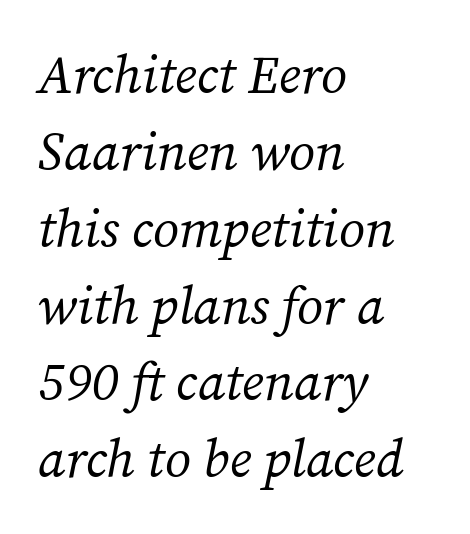
The image shows 53 px regular-weight serif type, italic (leaning right); set left-aligned, normal line spacing (1.45x), normal letter spacing, not underlined; medium stroke contrast and a medium x-height.
